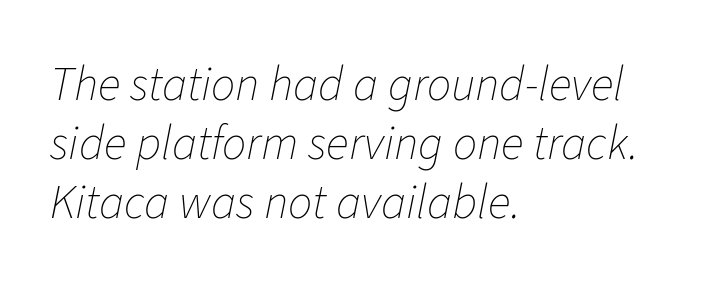
Line starts are locked; line ends wander. Rendered with sloped, italic letterforms. The letterforms sit shoulder to shoulder at normal distance. This reads as an unemphasized weight, regular at the heaviest. You could not count columns in this text — the font is proportionally spaced. Plain, unruled lines of type.
